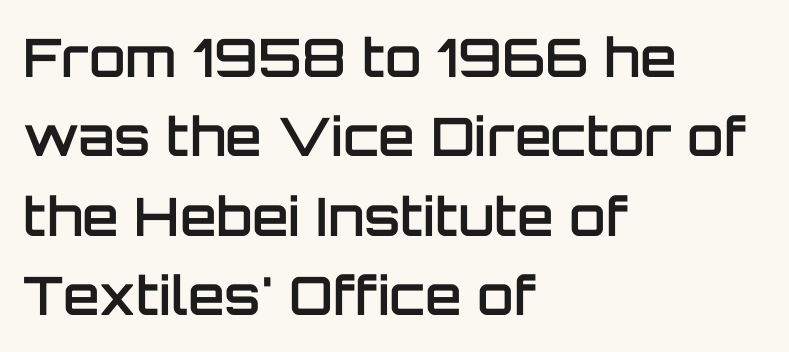
The image shows 53 px semibold sans-serif type, upright; set left-aligned, normal line spacing (1.5x), normal letter spacing, not underlined; low stroke contrast and a large x-height.
